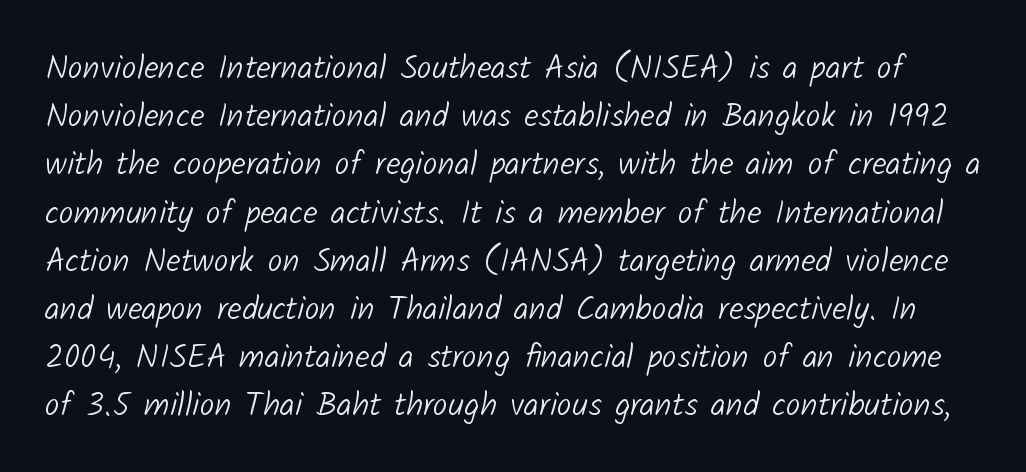
Q: Is the text bold? A: No.
Q: Is the typeface a serif or a sans-serif typeface? A: Sans-serif.
Q: Is the text underlined? A: No.
Q: Is the spacing between letters normal or unusually wide? A: Normal.
Q: Is the spacing between lines tight, normal or loose? A: Normal.
Q: Width (condensed, normal, or wide)? A: Normal.
Q: Stroke contrast? A: Low.
Q: x-height? A: Medium.
Q: Monospaced? A: No.
